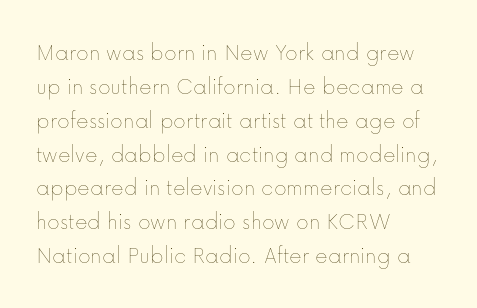
Q: Is the text bold? A: No.
Q: Is the text italic (slanted)? A: No, it is upright.
Q: Is the text underlined? A: No.
Q: How is the paragraph aligned? A: Left-aligned.
Q: Is the spacing between letters normal or unusually wide? A: Normal.
Q: Is the spacing between lines tight, normal or loose? A: Normal.
